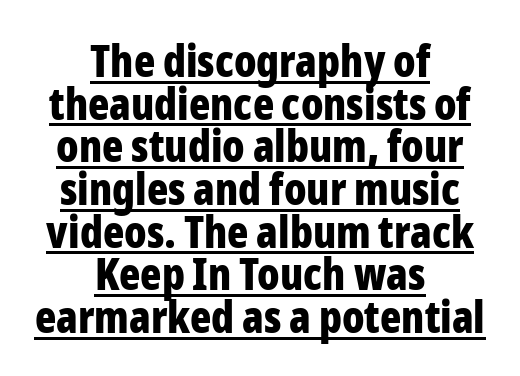
The image shows 44 px bold, condensed sans-serif type, upright; set centered, tight line spacing (0.97x), normal letter spacing, underlined; low stroke contrast and a medium x-height.
